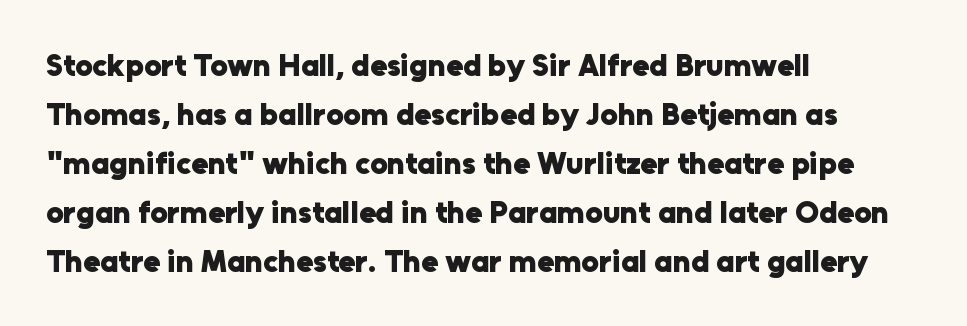
Caption: standard tracking, unaltered. You could not count columns in this text — the font is proportionally spaced. Glance below the letters and you will spot only blank space. Interline gaps are of average width in this sample. This rendering employs a face without finishing strokes, i.e., a sans-serif.
